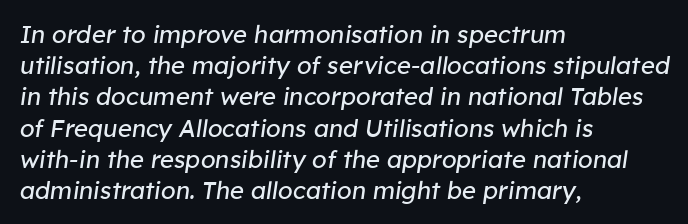
The image shows 24 px text type, italic (leaning right); set left-aligned, normal line spacing (1.3x), normal letter spacing, not underlined.
